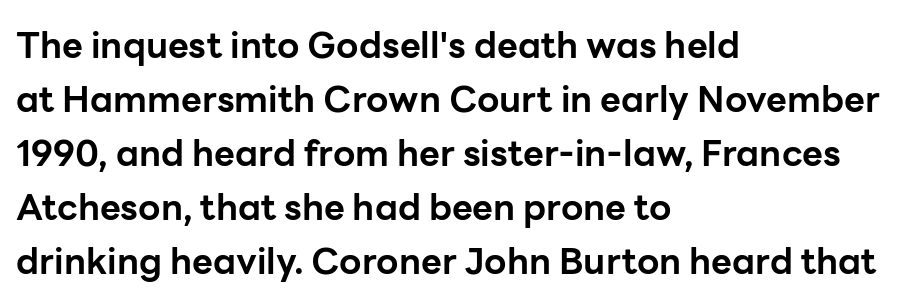
The image shows 36 px bold sans-serif type, upright; set left-aligned, normal line spacing (1.5x), normal letter spacing, not underlined; low stroke contrast and a medium x-height.
